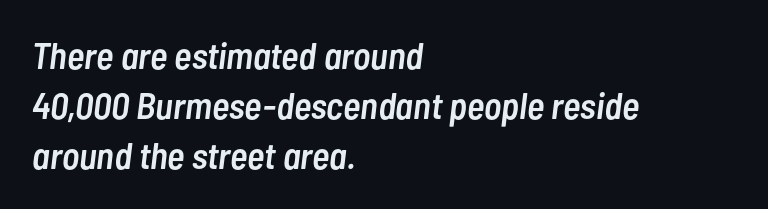
Looks like regular typesetting: each glyph gets only the width it needs. Rendered with sloped, italic letterforms. Does the copy run flush right? No — it runs flush left. The foot of each line stays bare and open. Characters follow at the spacing the type designer built in.
